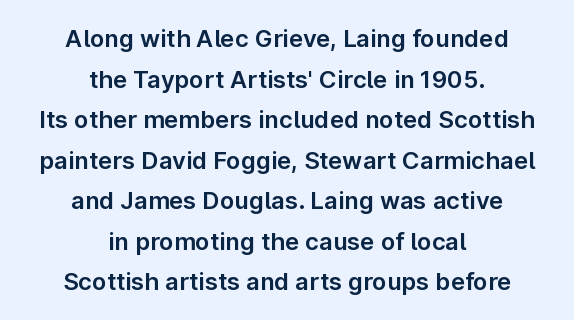
Every row of glyphs is offset so its center matches the block's center. Nobody drew a line under any word here. How would I describe the line gaps? Plain and ordinary. Every stem runs plumb, perpendicular to the baseline.
